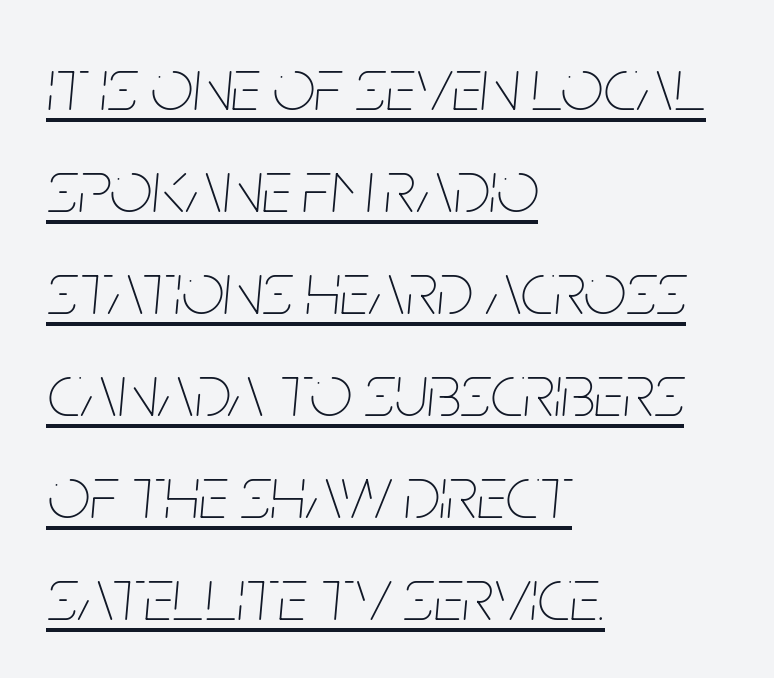
{"italic": "yes", "lean": "right", "slant_degrees": 5, "bold": "no", "weight": "thin", "width": "condensed", "stroke_contrast": "low", "x_height": "large", "monospaced": "no", "underline": "yes", "align": "left", "line_spacing": "normal", "line_spacing_ratio": 1.36, "letter_spacing": "normal", "letter_spacing_em": 0.0, "glyph_px": 75}
